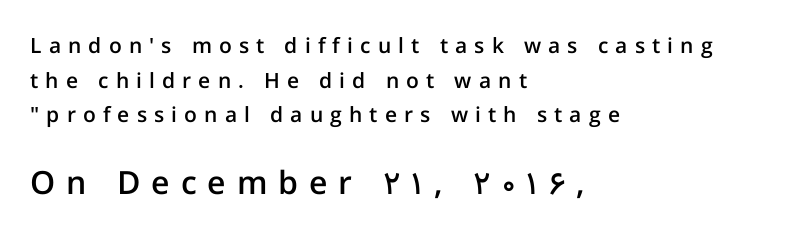
The paragraph shown leans on its left margin. These lines are rendered in a variable-pitch font. The later block is typeset at a bigger size than the earlier block. In terms of weight, the rendering is demibold, just under bold. Each letter's strokes conclude bluntly, with no projecting serifs. The horizontal fit of the characters is loose and conspicuously gappy.
